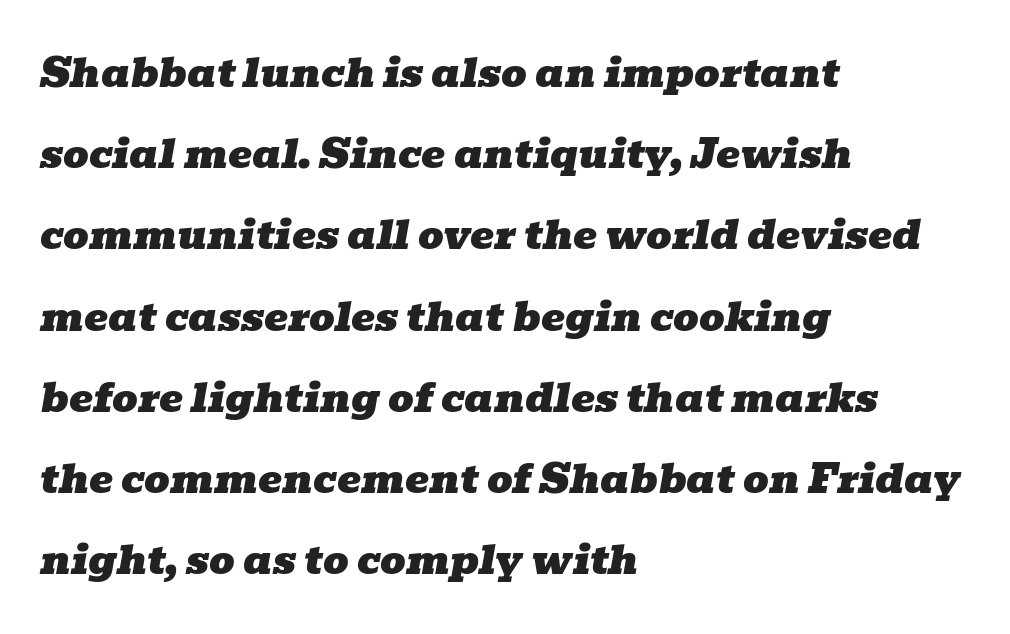
The image shows 40 px wide serif type, italic (leaning right); set left-aligned, loose line spacing (2.03x), normal letter spacing, not underlined; low stroke contrast and a medium x-height.
